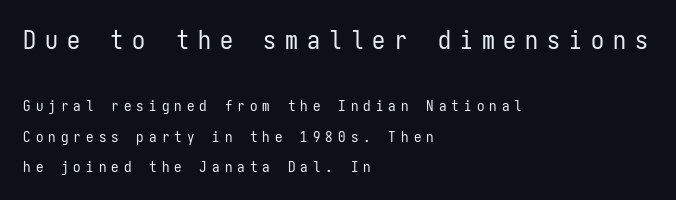
{"italic": "no", "bold": "no", "underline": "no", "align": "left", "line_spacing": "loose", "line_spacing_ratio": 2.02, "letter_spacing": "wide", "letter_spacing_em": 0.34, "larger_block": "first", "size_ratio": 1.73, "glyph_px": 26}
